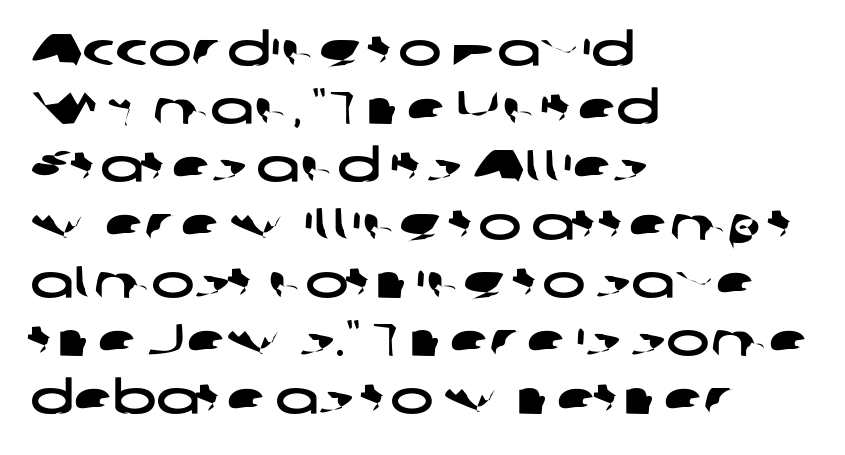
Q: Is the typeface a serif or a sans-serif typeface? A: Sans-serif.
Q: Is the text underlined? A: No.
Q: How is the paragraph aligned? A: Left-aligned.
Q: Is the spacing between letters normal or unusually wide? A: Normal.
Q: Is the spacing between lines tight, normal or loose? A: Normal.
Q: Width (condensed, normal, or wide)? A: Wide.
Q: Stroke contrast? A: Low.
Q: x-height? A: Medium.
Q: Monospaced? A: No.
